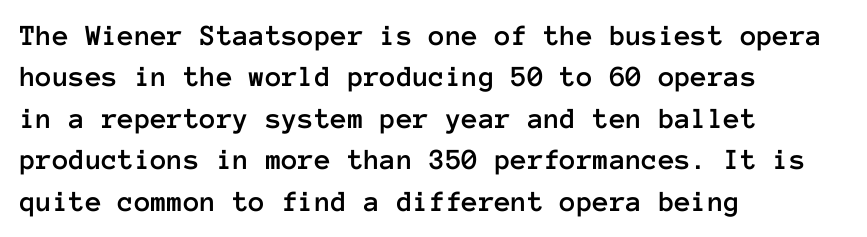
{"italic": "no", "width": "normal", "stroke_contrast": "low", "x_height": "medium", "monospaced": "yes", "underline": "no", "align": "left", "line_spacing": "normal", "line_spacing_ratio": 1.38, "letter_spacing": "normal", "letter_spacing_em": 0.0, "glyph_px": 30}
